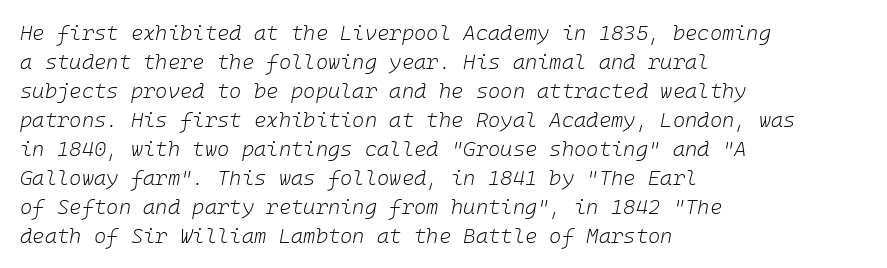
Tall strokes in this sample are angled rather than plumb. The space directly below the letters is spotless. Summary of weight: not heavy and not bold. Teacher's note: observe the even left margin — that is flush-left alignment.
